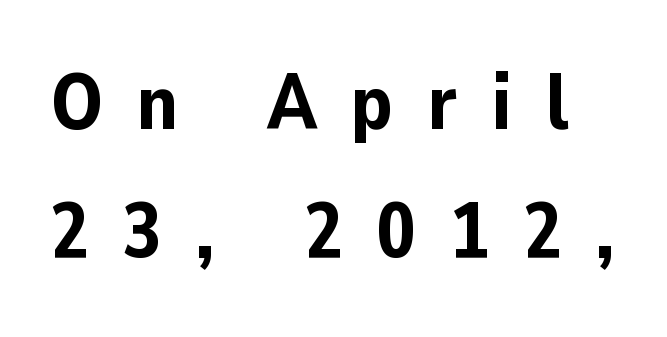
{"serif": "no", "italic": "no", "bold": "yes", "weight": "bold", "width": "normal", "stroke_contrast": "low", "x_height": "medium", "monospaced": "no", "underline": "no", "line_spacing": "normal", "line_spacing_ratio": 1.66, "letter_spacing": "wide", "letter_spacing_em": 0.44, "glyph_px": 78}
